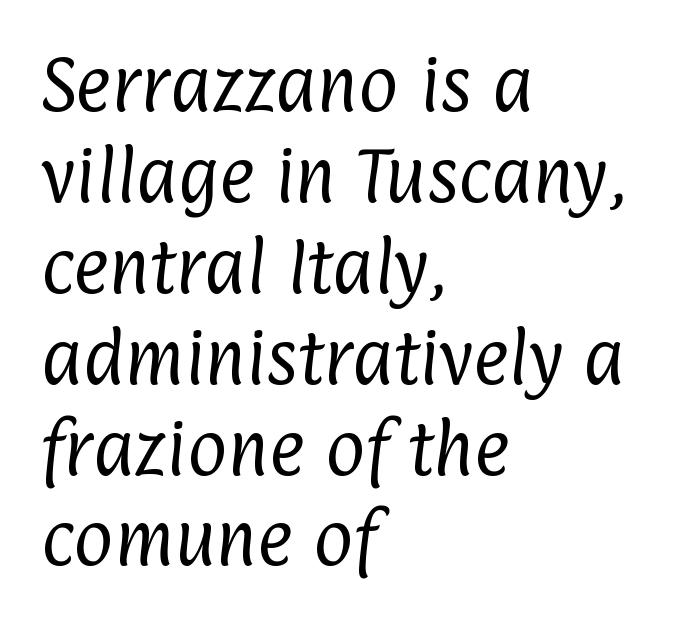
Q: Is the text bold? A: No.
Q: Is the typeface a serif or a sans-serif typeface? A: Sans-serif.
Q: Is the text underlined? A: No.
Q: How is the paragraph aligned? A: Left-aligned.
Q: Is the spacing between letters normal or unusually wide? A: Normal.
Q: Is the spacing between lines tight, normal or loose? A: Normal.
Q: Width (condensed, normal, or wide)? A: Condensed.
Q: Stroke contrast? A: Low.
Q: x-height? A: Medium.
Q: Monospaced? A: No.
